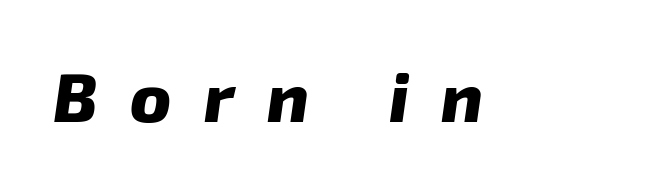
The image shows 69 px heavy type, italic (leaning right); set unusually wide letter spacing (+0.47 em), not underlined; low stroke contrast and a medium x-height.
